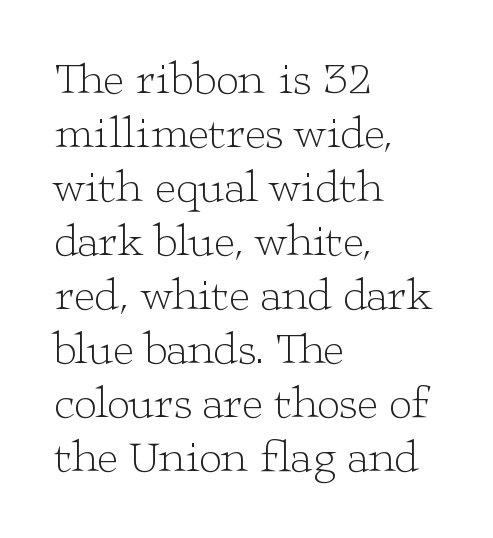
{"serif": "yes", "italic": "no", "bold": "no", "weight": "light", "width": "wide", "stroke_contrast": "low", "x_height": "medium", "monospaced": "no", "underline": "no", "align": "left", "line_spacing_ratio": 1.2, "letter_spacing": "normal", "letter_spacing_em": 0.0, "glyph_px": 45}
